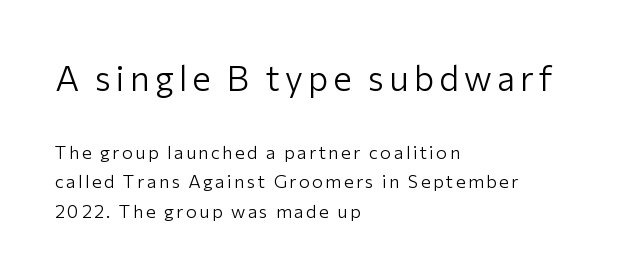
This sample keeps an unexceptional amount of space between lines. Note: no serifs on the glyphs. The face used here is proportionally spaced, like ordinary book or web type. Words float on clear page, feet unadorned. Every character sits straight up, as roman type does.
